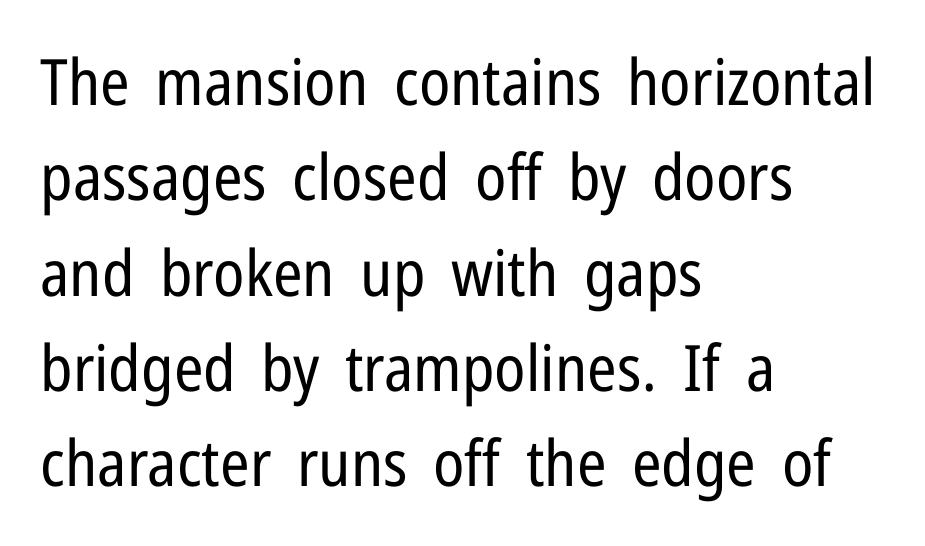
The image shows 64 px regular-weight, condensed sans-serif type, upright; set left-aligned, normal line spacing (1.49x), normal letter spacing, not underlined; low stroke contrast and a medium x-height.
